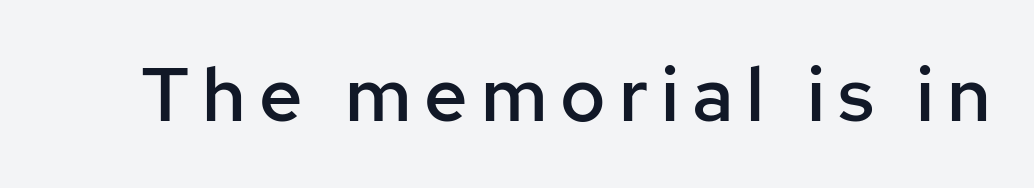
The image shows 76 px semibold sans-serif type, upright; set not underlined; low stroke contrast and a medium x-height.
